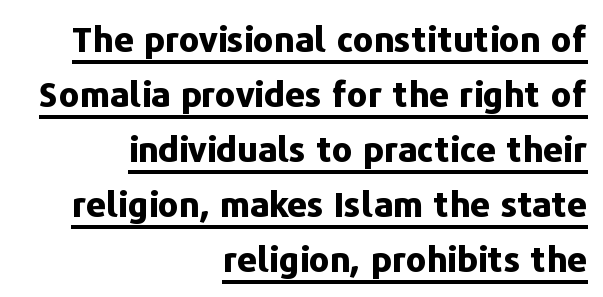
When letters stand straight like this, we call the style roman or upright. Vertical spacing — default. The letterforms sit shoulder to shoulder at normal distance. Check where the strokes stop: nothing finishes them off — pure sans.
